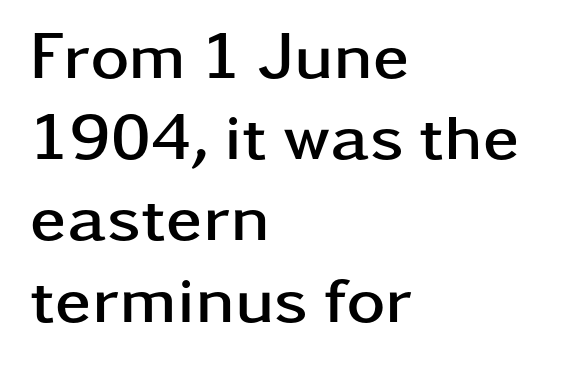
The image shows 66 px semibold, wide sans-serif type, upright; set left-aligned, line spacing 1.23x, normal letter spacing, not underlined; low stroke contrast and a medium x-height.
